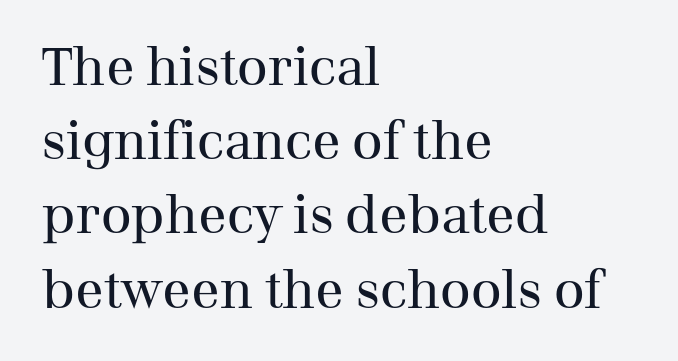
Q: Is the text bold? A: No.
Q: Is the text italic (slanted)? A: No, it is upright.
Q: Is the typeface a serif or a sans-serif typeface? A: Serif.
Q: Is the text underlined? A: No.
Q: How is the paragraph aligned? A: Left-aligned.
Q: Is the spacing between letters normal or unusually wide? A: Normal.
Q: Is the spacing between lines tight, normal or loose? A: Normal.
Q: Width (condensed, normal, or wide)? A: Normal.
Q: Stroke contrast? A: Medium.
Q: x-height? A: Medium.
Q: Monospaced? A: No.
